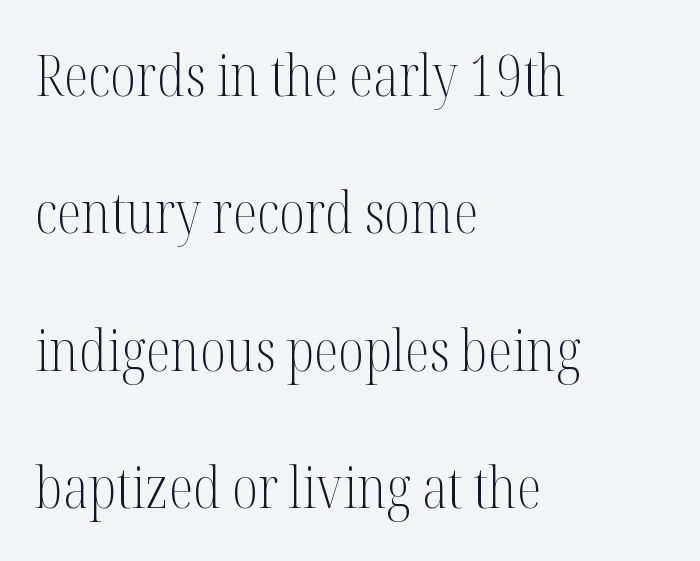
Q: Is the text bold? A: No.
Q: Is the text italic (slanted)? A: No, it is upright.
Q: Is the typeface a serif or a sans-serif typeface? A: Serif.
Q: Is the text underlined? A: No.
Q: How is the paragraph aligned? A: Left-aligned.
Q: Is the spacing between letters normal or unusually wide? A: Normal.
Q: Is the spacing between lines tight, normal or loose? A: Loose.
Q: Width (condensed, normal, or wide)? A: Condensed.
Q: Stroke contrast? A: Medium.
Q: x-height? A: Medium.
Q: Monospaced? A: No.
